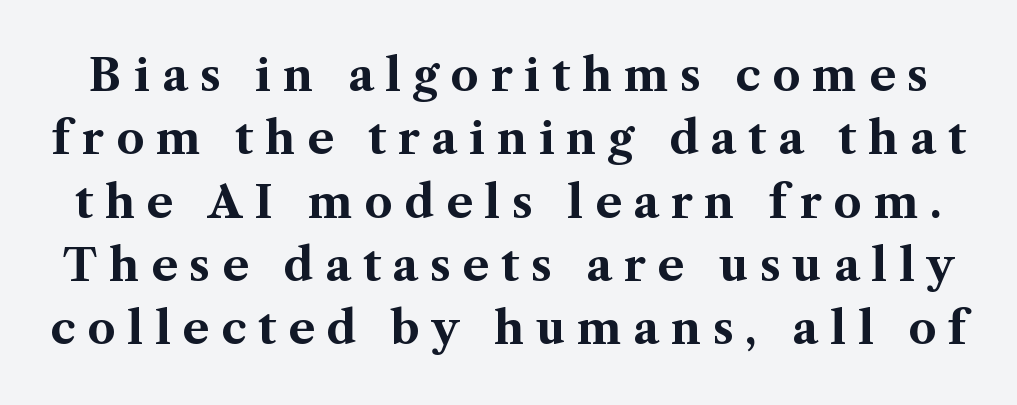
The image shows 44 px bold serif type, upright; set normal line spacing (1.44x), unusually wide letter spacing (+0.27 em), not underlined; medium stroke contrast and a medium x-height.
